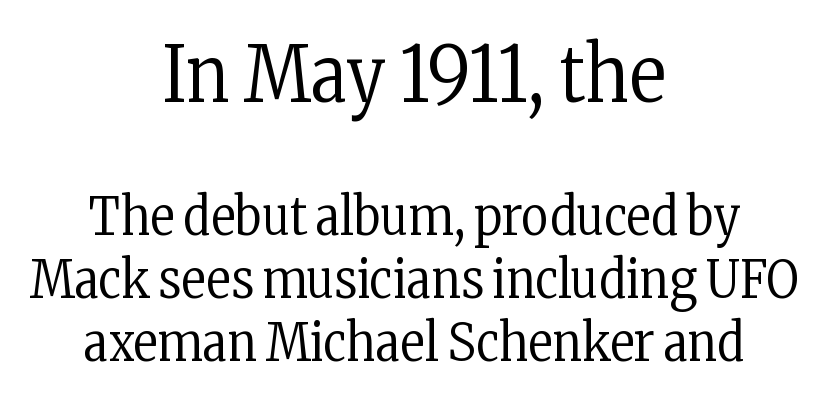
The image shows 78 px regular-weight, condensed serif type, upright; set centered, line spacing 1.22x, normal letter spacing, not underlined; the first (top) block is 1.5x larger; low stroke contrast and a medium x-height.
